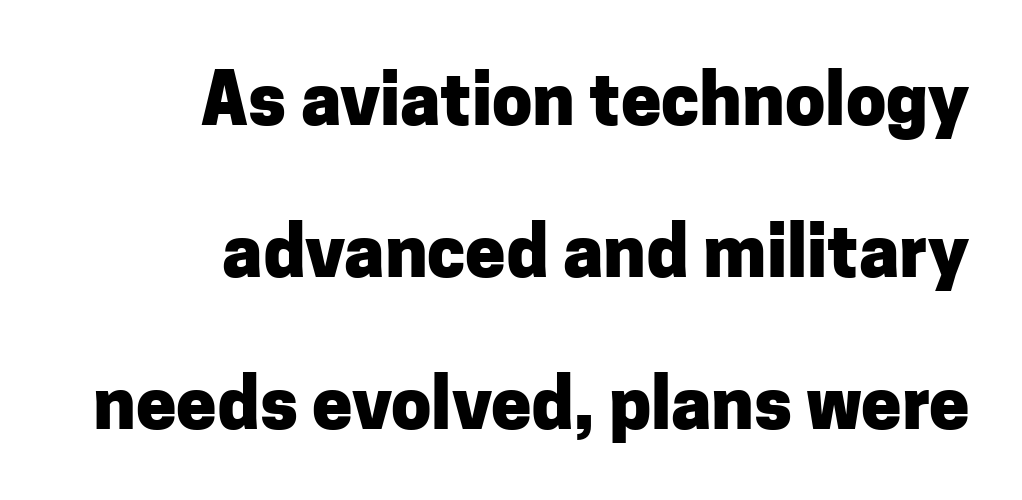
Q: Is the text bold? A: Yes.
Q: Is the text italic (slanted)? A: No, it is upright.
Q: Is the typeface a serif or a sans-serif typeface? A: Sans-serif.
Q: Is the text underlined? A: No.
Q: How is the paragraph aligned? A: Right-aligned.
Q: Is the spacing between letters normal or unusually wide? A: Normal.
Q: Is the spacing between lines tight, normal or loose? A: Loose.
Q: Width (condensed, normal, or wide)? A: Normal.
Q: Stroke contrast? A: Low.
Q: x-height? A: Medium.
Q: Monospaced? A: No.
